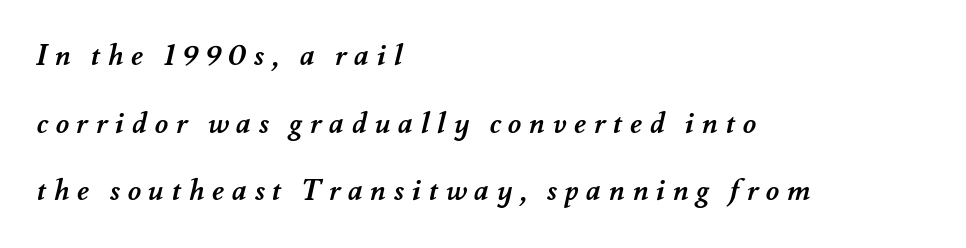
Q: Is the text bold? A: Yes.
Q: Is the text underlined? A: No.
Q: How is the paragraph aligned? A: Left-aligned.
Q: Is the spacing between letters normal or unusually wide? A: Unusually wide.
Q: Is the spacing between lines tight, normal or loose? A: Loose.
Q: Width (condensed, normal, or wide)? A: Normal.
Q: Stroke contrast? A: Medium.
Q: x-height? A: Small.
Q: Monospaced? A: No.
